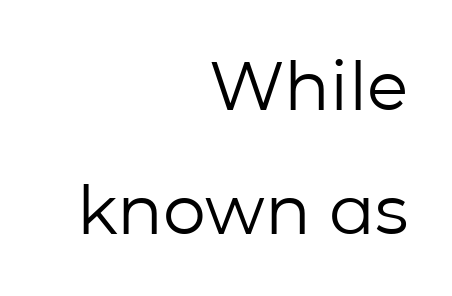
{"serif": "no", "italic": "no", "bold": "no", "weight": "regular", "width": "normal", "stroke_contrast": "low", "x_height": "medium", "monospaced": "no", "underline": "no", "align": "right", "line_spacing_ratio": 1.82, "letter_spacing": "normal", "letter_spacing_em": 0.0, "glyph_px": 68}
